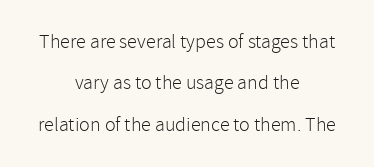
{"italic": "no", "bold": "no", "underline": "no", "align": "center", "line_spacing": "loose", "line_spacing_ratio": 2.07, "letter_spacing": "normal", "letter_spacing_em": 0.0, "glyph_px": 20}
